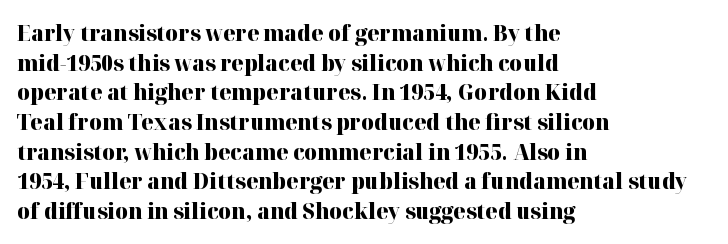
Q: Is the text bold? A: Yes.
Q: Is the text italic (slanted)? A: No, it is upright.
Q: Is the text underlined? A: No.
Q: How is the paragraph aligned? A: Left-aligned.
Q: Is the spacing between letters normal or unusually wide? A: Normal.
Q: Is the spacing between lines tight, normal or loose? A: Normal.
